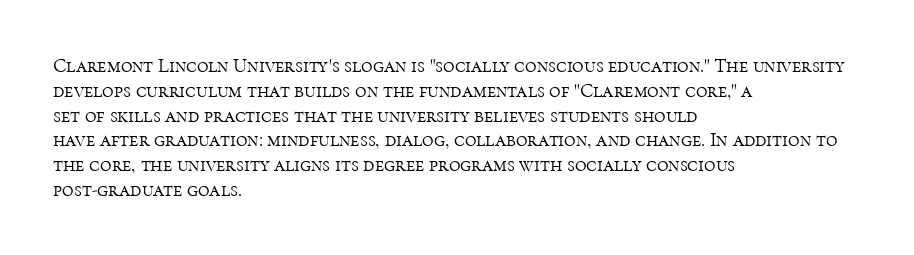
Q: Is the text bold? A: No.
Q: Is the text italic (slanted)? A: No, it is upright.
Q: Is the text underlined? A: No.
Q: How is the paragraph aligned? A: Left-aligned.
Q: Is the spacing between letters normal or unusually wide? A: Normal.
